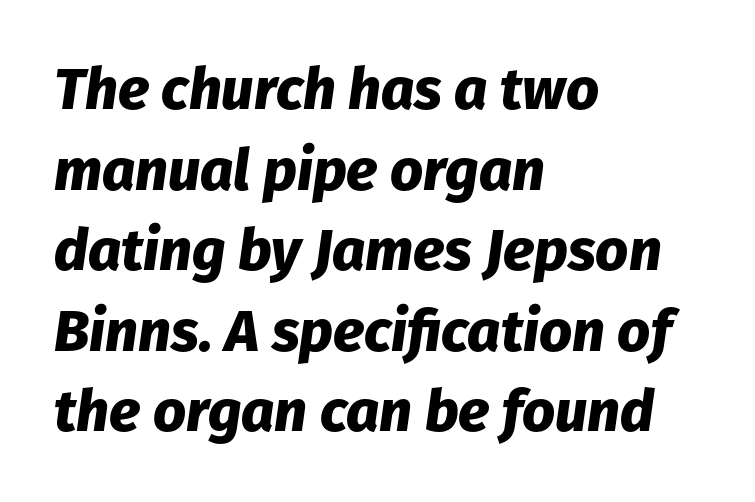
{"italic": "yes", "lean": "right", "slant_degrees": 8, "bold": "yes", "weight": "heavy", "width": "normal", "stroke_contrast": "low", "x_height": "medium", "monospaced": "no", "underline": "no", "align": "left", "line_spacing": "normal", "line_spacing_ratio": 1.39, "letter_spacing": "normal", "letter_spacing_em": 0.0, "glyph_px": 58}
